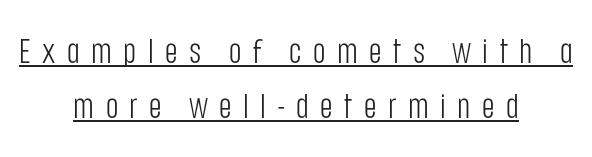
The image shows 34 px light, condensed sans-serif type, upright; set centered, normal line spacing (1.63x), unusually wide letter spacing (+0.34 em), underlined; low stroke contrast and a large x-height.
